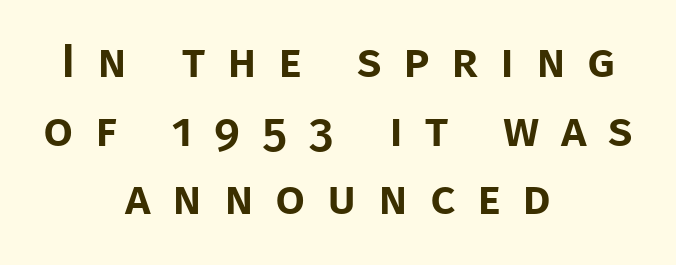
Q: Is the text italic (slanted)? A: No, it is upright.
Q: Is the typeface a serif or a sans-serif typeface? A: Sans-serif.
Q: Is the text underlined? A: No.
Q: How is the paragraph aligned? A: Centered.
Q: Is the spacing between letters normal or unusually wide? A: Unusually wide.
Q: Is the spacing between lines tight, normal or loose? A: Normal.
Q: Width (condensed, normal, or wide)? A: Normal.
Q: Stroke contrast? A: Low.
Q: x-height? A: Large.
Q: Monospaced? A: No.
